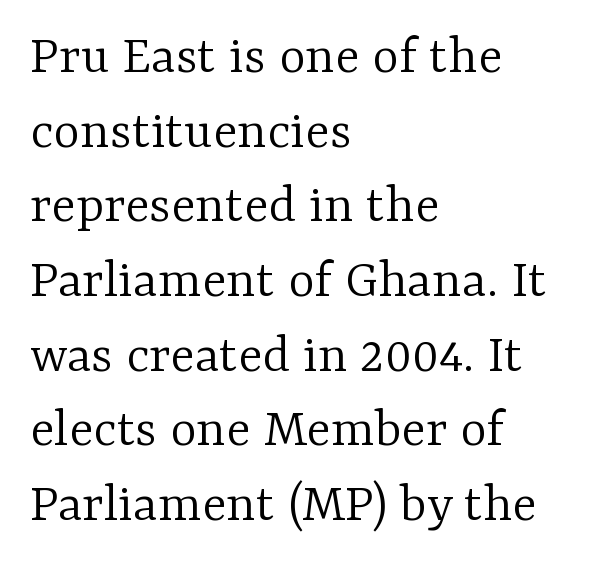
The image shows 57 px light serif type, upright; set left-aligned, normal line spacing (1.31x), normal letter spacing, not underlined; low stroke contrast and a medium x-height.
